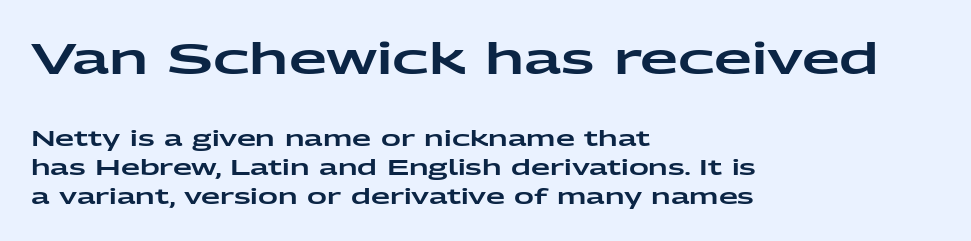
Q: Is the text italic (slanted)? A: No, it is upright.
Q: Is the typeface a serif or a sans-serif typeface? A: Sans-serif.
Q: Is the text underlined? A: No.
Q: How is the paragraph aligned? A: Left-aligned.
Q: Is the spacing between letters normal or unusually wide? A: Normal.
Q: Is the spacing between lines tight, normal or loose? A: Normal.
Q: Which block of text is set in a larger size, the first (top) or the second (bottom)? A: The first (top) one.
Q: Width (condensed, normal, or wide)? A: Wide.
Q: Stroke contrast? A: Low.
Q: x-height? A: Medium.
Q: Monospaced? A: No.
